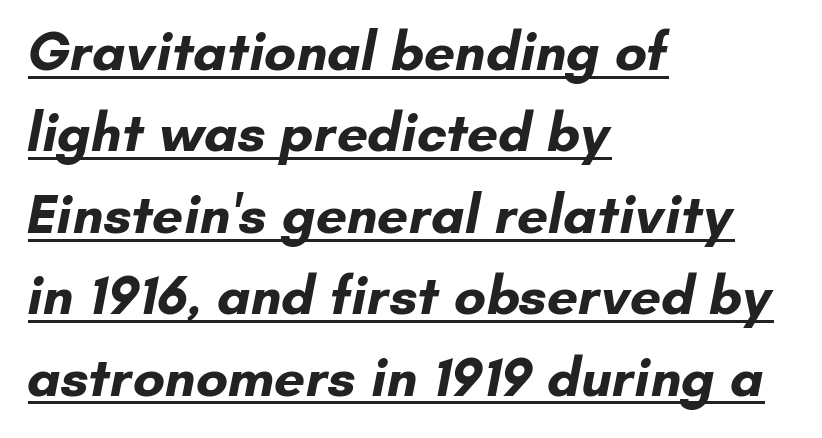
Q: Is the text bold? A: Yes.
Q: Is the typeface a serif or a sans-serif typeface? A: Sans-serif.
Q: Is the text underlined? A: Yes.
Q: How is the paragraph aligned? A: Left-aligned.
Q: Is the spacing between letters normal or unusually wide? A: Normal.
Q: Is the spacing between lines tight, normal or loose? A: Normal.
Q: Width (condensed, normal, or wide)? A: Normal.
Q: Stroke contrast? A: Low.
Q: x-height? A: Small.
Q: Monospaced? A: No.
